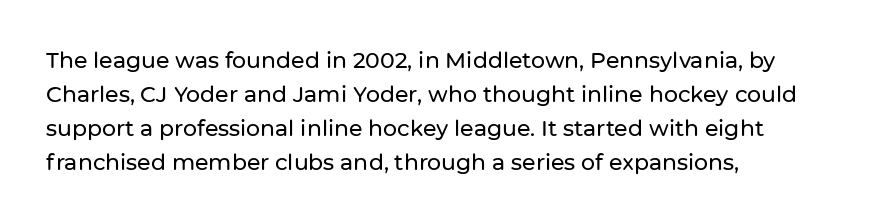
Q: Is the text italic (slanted)? A: No, it is upright.
Q: Is the text underlined? A: No.
Q: How is the paragraph aligned? A: Left-aligned.
Q: Is the spacing between letters normal or unusually wide? A: Normal.
Q: Is the spacing between lines tight, normal or loose? A: Normal.
